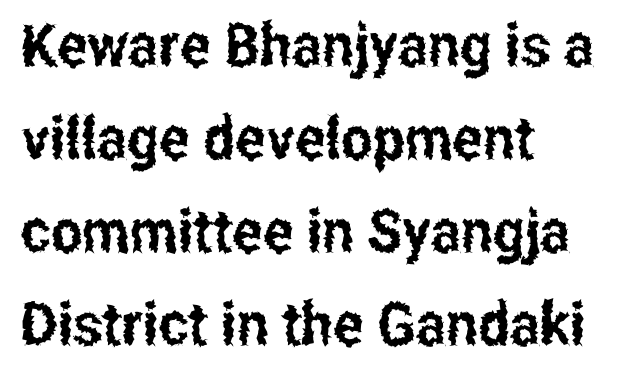
The image shows 60 px condensed sans-serif type, upright; set left-aligned, normal line spacing (1.55x), normal letter spacing, not underlined; low stroke contrast and a medium x-height.
